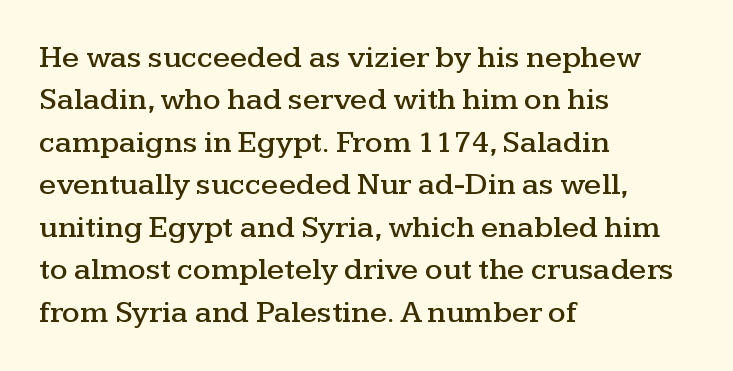
The image shows 31 px wide serif type, upright; set left-aligned, normal line spacing (1.37x), normal letter spacing, not underlined; medium stroke contrast and a medium x-height.
